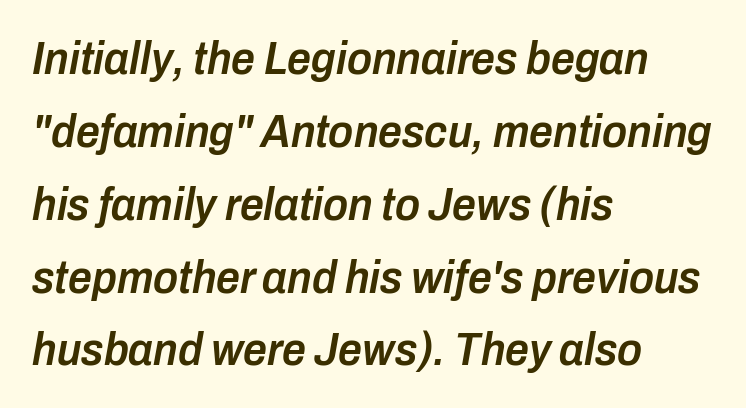
The image shows 47 px semibold, condensed type, italic (leaning right); set left-aligned, normal line spacing (1.55x), normal letter spacing, not underlined; low stroke contrast and a medium x-height.
